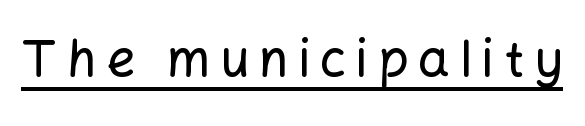
The image shows 50 px sans-serif type, upright; set unusually wide letter spacing (+0.2 em), underlined; low stroke contrast and a medium x-height.
